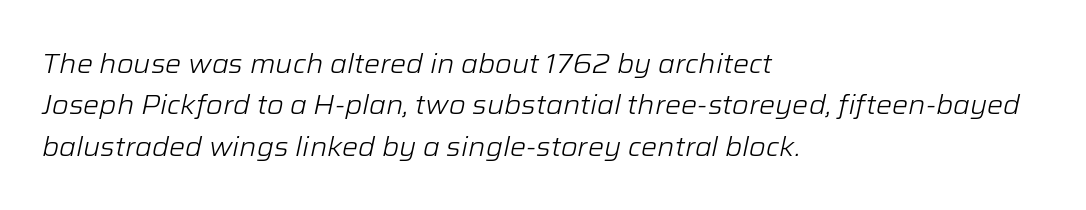
{"italic": "yes", "lean": "right", "slant_degrees": 12, "bold": "no", "underline": "no", "align": "left", "line_spacing": "normal", "line_spacing_ratio": 1.53, "letter_spacing": "normal", "letter_spacing_em": 0.0, "glyph_px": 27}
